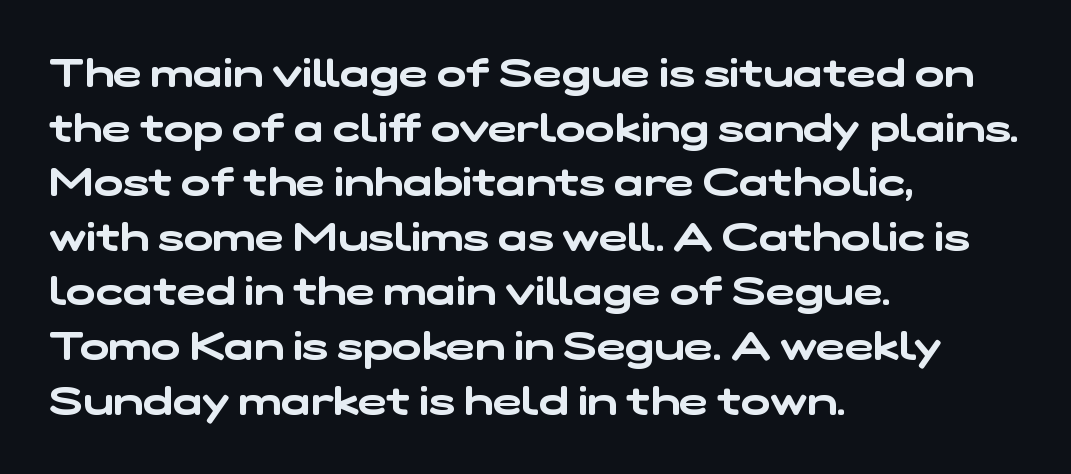
Q: Is the typeface a serif or a sans-serif typeface? A: Sans-serif.
Q: Is the text underlined? A: No.
Q: How is the paragraph aligned? A: Left-aligned.
Q: Is the spacing between letters normal or unusually wide? A: Normal.
Q: Is the spacing between lines tight, normal or loose? A: Normal.
Q: Width (condensed, normal, or wide)? A: Wide.
Q: Stroke contrast? A: Low.
Q: x-height? A: Medium.
Q: Monospaced? A: No.
